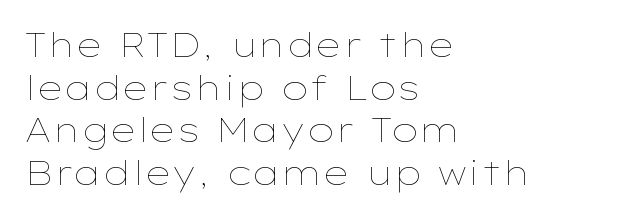
{"italic": "no", "bold": "no", "weight": "thin", "width": "wide", "stroke_contrast": "low", "x_height": "medium", "monospaced": "no", "underline": "no", "align": "left", "line_spacing": "normal", "line_spacing_ratio": 1.29, "letter_spacing": "normal", "letter_spacing_em": 0.0, "glyph_px": 33}
